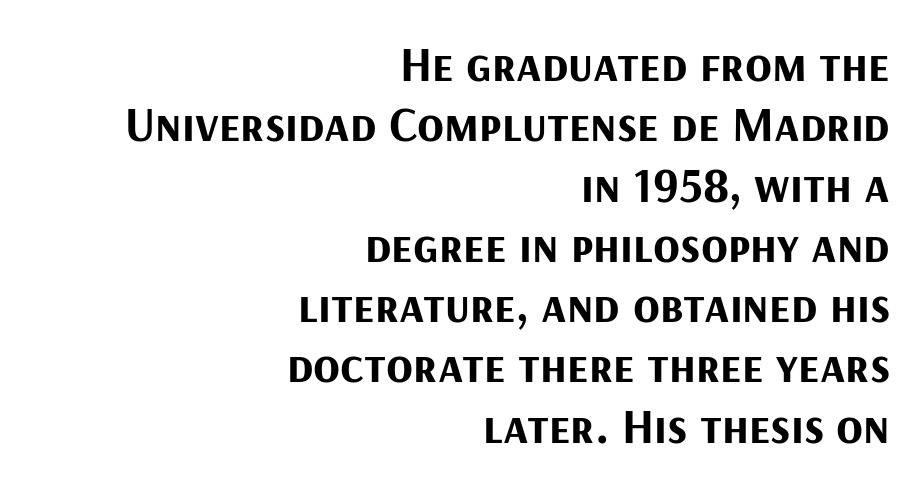
{"serif": "no", "italic": "no", "bold": "yes", "weight": "bold", "width": "normal", "stroke_contrast": "medium", "x_height": "medium", "monospaced": "no", "underline": "no", "align": "right", "line_spacing_ratio": 1.23, "letter_spacing": "normal", "letter_spacing_em": 0.0, "glyph_px": 49}
